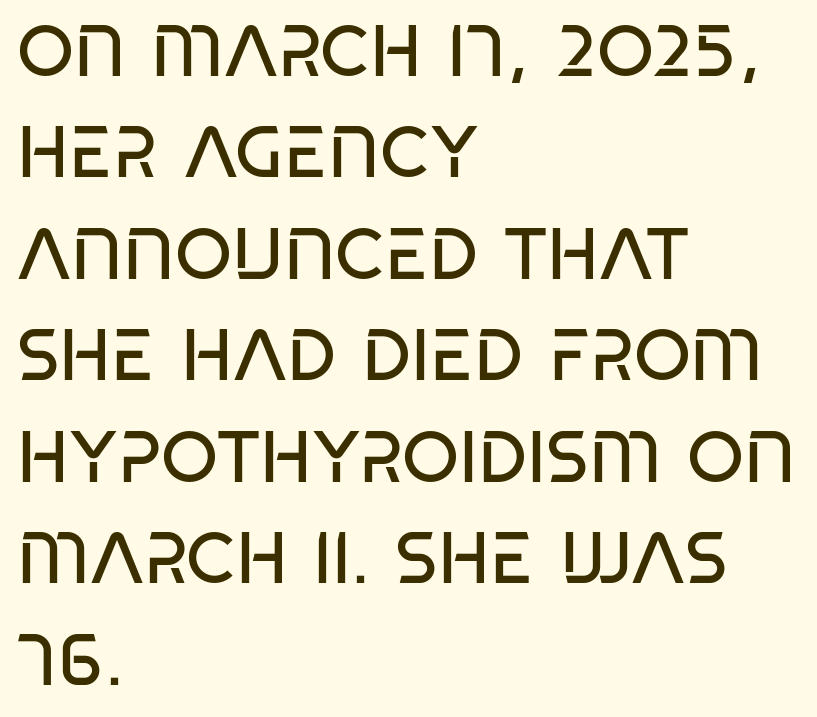
{"serif": "no", "bold": "no", "weight": "regular", "width": "condensed", "stroke_contrast": "low", "x_height": "large", "monospaced": "no", "underline": "no", "align": "left", "line_spacing": "normal", "line_spacing_ratio": 1.39, "letter_spacing": "normal", "letter_spacing_em": 0.0, "glyph_px": 73}
